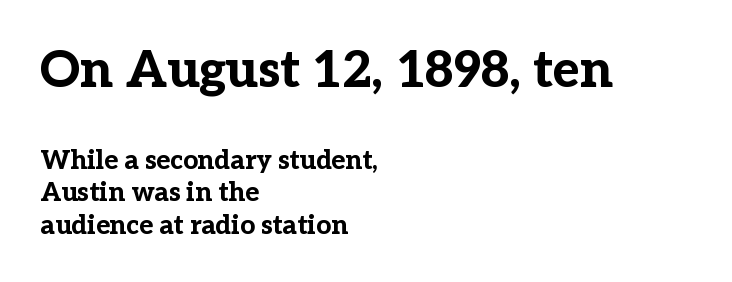
The image shows 51 px bold serif type, upright; set left-aligned, normal line spacing (1.25x), normal letter spacing, not underlined; the first (top) block is 1.96x larger; low stroke contrast and a medium x-height.
